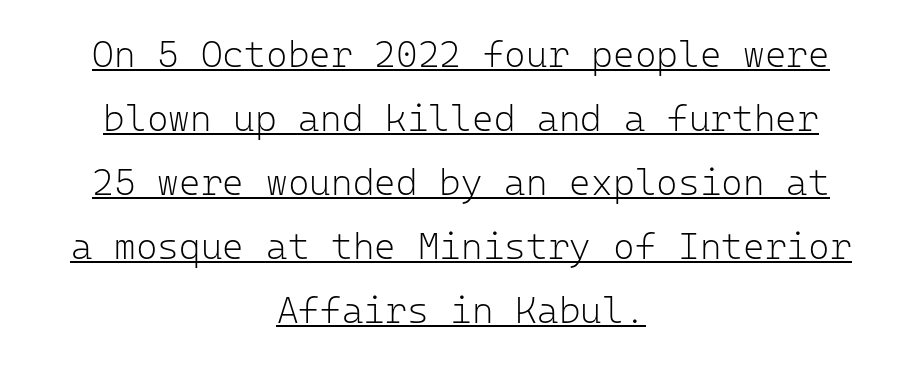
The image shows 37 px light sans-serif type, upright, monospaced; set centered, line spacing 1.73x, normal letter spacing, underlined; low stroke contrast and a medium x-height.
